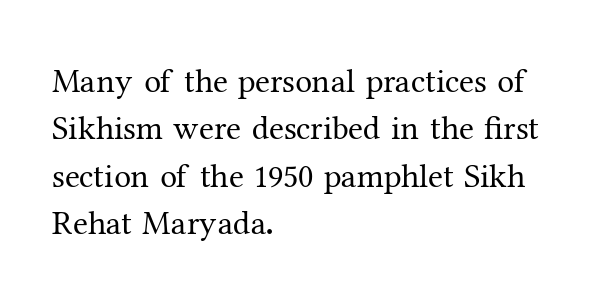
{"serif": "yes", "italic": "no", "bold": "no", "weight": "regular", "width": "normal", "stroke_contrast": "medium", "x_height": "medium", "monospaced": "no", "underline": "no", "align": "left", "line_spacing": "normal", "line_spacing_ratio": 1.39, "letter_spacing": "normal", "letter_spacing_em": 0.0, "glyph_px": 34}
